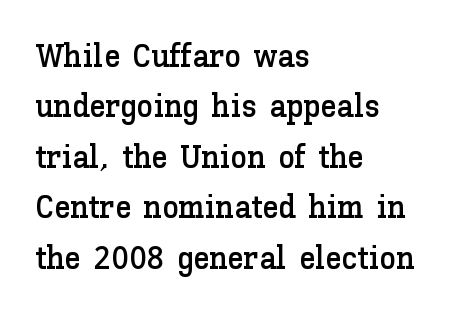
Q: Is the text italic (slanted)? A: No, it is upright.
Q: Is the text underlined? A: No.
Q: How is the paragraph aligned? A: Left-aligned.
Q: Is the spacing between letters normal or unusually wide? A: Normal.
Q: Is the spacing between lines tight, normal or loose? A: Normal.
Q: Width (condensed, normal, or wide)? A: Normal.
Q: Stroke contrast? A: Low.
Q: x-height? A: Medium.
Q: Monospaced? A: No.
